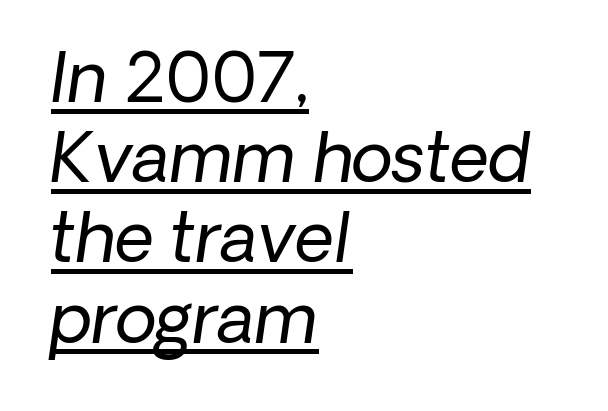
The image shows 68 px regular-weight sans-serif type; set left-aligned, line spacing 1.18x, normal letter spacing, underlined; low stroke contrast and a medium x-height.
